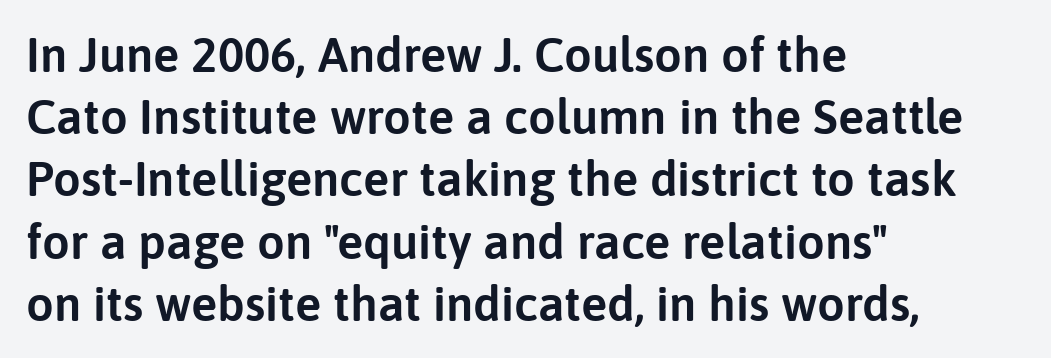
A typesetter would call this proportional, since set widths differ per character. Is the block centered? No — it sits flush against the left margin. In terms of letterform style, serifs are entirely absent. Interline gaps are of average width in this sample. Honestly, there is no underline to notice here at all. This is roman type, the default non-slanted kind.
